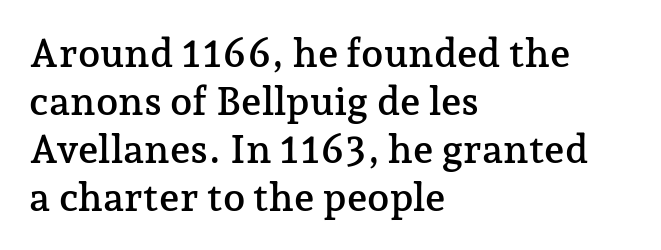
Q: Is the text italic (slanted)? A: No, it is upright.
Q: Is the typeface a serif or a sans-serif typeface? A: Serif.
Q: Is the text underlined? A: No.
Q: How is the paragraph aligned? A: Left-aligned.
Q: Is the spacing between letters normal or unusually wide? A: Normal.
Q: Width (condensed, normal, or wide)? A: Normal.
Q: Stroke contrast? A: Low.
Q: x-height? A: Medium.
Q: Monospaced? A: No.
